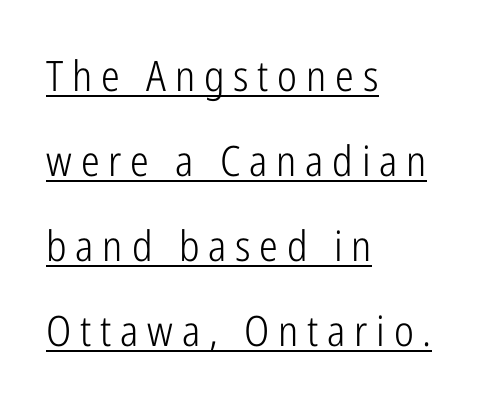
The image shows 42 px light, condensed sans-serif type, upright; set left-aligned, loose line spacing (2.02x), unusually wide letter spacing (+0.21 em), underlined; low stroke contrast and a medium x-height.
